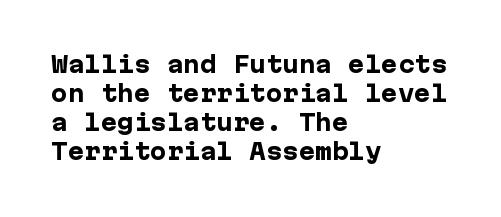
Q: Is the text bold? A: Yes.
Q: Is the text italic (slanted)? A: No, it is upright.
Q: Is the text underlined? A: No.
Q: How is the paragraph aligned? A: Left-aligned.
Q: Is the spacing between letters normal or unusually wide? A: Normal.
Q: Is the spacing between lines tight, normal or loose? A: Normal.
